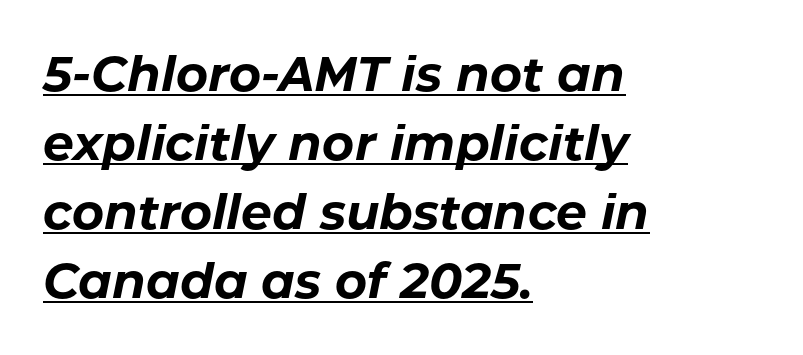
The typography opts for an oblique posture over an upright one. Weight check: bold — yes, fully. Does the copy run flush right? No — it runs flush left. Regarding leading, the lines here are spaced in the standard way.
